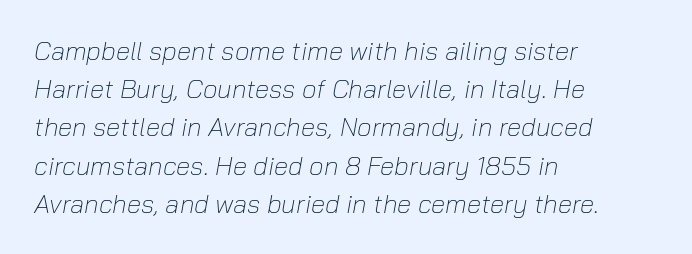
Q: Is the text bold? A: No.
Q: Is the text italic (slanted)? A: Yes, it leans right by about 10 degrees.
Q: Is the text underlined? A: No.
Q: How is the paragraph aligned? A: Left-aligned.
Q: Is the spacing between letters normal or unusually wide? A: Normal.
Q: Is the spacing between lines tight, normal or loose? A: Normal.
